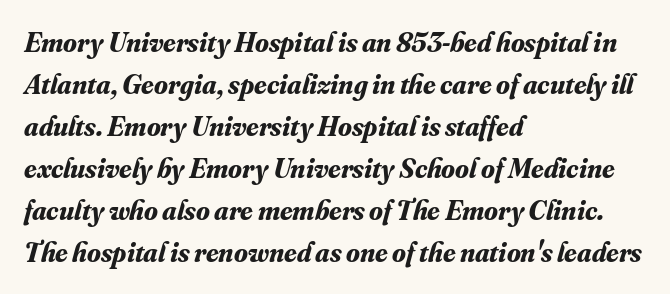
Looks like regular typesetting: each glyph gets only the width it needs. Slant detected: the letters are inclined. Serif or sans? Serif — the stroke terminals have little feet. Nobody touched the tracking dial on this one.
